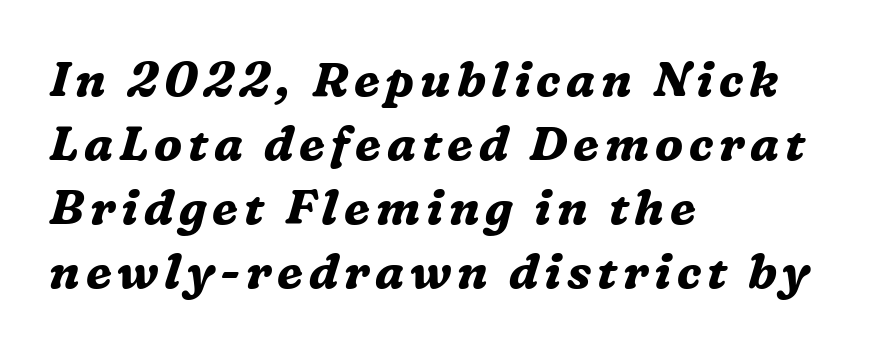
Q: Is the text bold? A: Yes.
Q: Is the text italic (slanted)? A: Yes, it leans right by about 16 degrees.
Q: Is the typeface a serif or a sans-serif typeface? A: Serif.
Q: Is the text underlined? A: No.
Q: How is the paragraph aligned? A: Left-aligned.
Q: Is the spacing between lines tight, normal or loose? A: Normal.
Q: Width (condensed, normal, or wide)? A: Normal.
Q: Stroke contrast? A: Medium.
Q: x-height? A: Medium.
Q: Monospaced? A: No.
